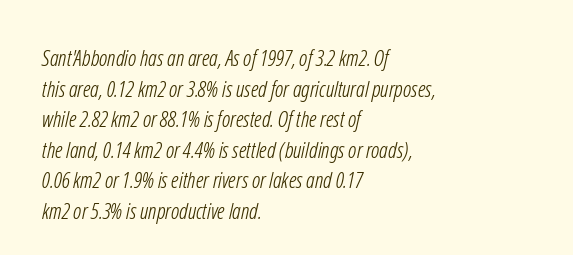
Q: Is the text bold? A: No.
Q: Is the text underlined? A: No.
Q: How is the paragraph aligned? A: Left-aligned.
Q: Is the spacing between letters normal or unusually wide? A: Normal.
Q: Is the spacing between lines tight, normal or loose? A: Normal.
